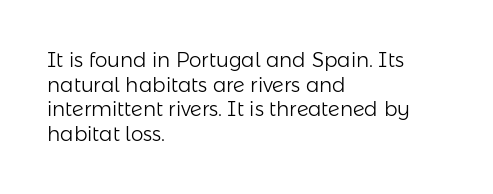
Casual observation: everything's shoved over to the left. This is not heavy type; no bold has been used. Italic? Not at all — the glyphs are vertical. The space beneath each line is pristine and unruled. No extra tracking has been applied to these lines.
